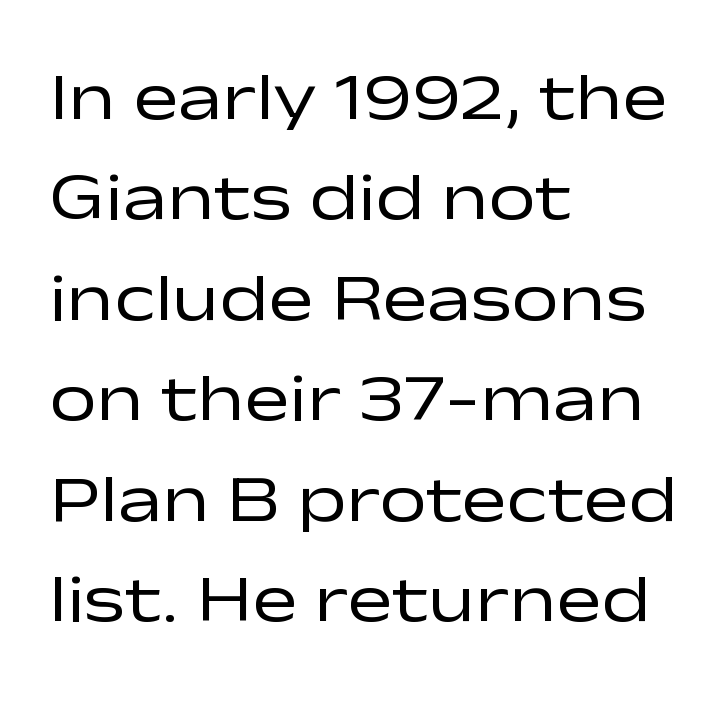
The image shows 67 px regular-weight, wide sans-serif type, upright; set left-aligned, normal line spacing (1.5x), normal letter spacing, not underlined; low stroke contrast and a medium x-height.
